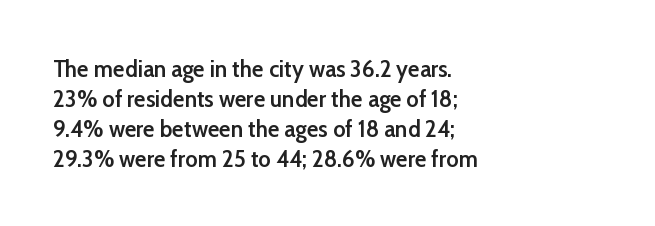
Unmarked baselines from the first word to the last. The leading is moderate, giving the passage an even texture. A bit beefed up — I'd call it semibold rather than bold. Horizontal alignment here is leftward, the default for most running prose. Style check: upright. Honestly, the letter spacing is just normal — you wouldn't notice it.
